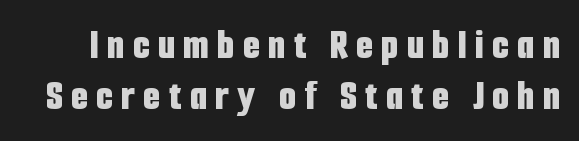
{"serif": "no", "italic": "no", "bold": "yes", "weight": "bold", "width": "condensed", "stroke_contrast": "low", "x_height": "medium", "monospaced": "no", "underline": "no", "line_spacing_ratio": 1.18, "letter_spacing": "wide", "letter_spacing_em": 0.2, "glyph_px": 43}
